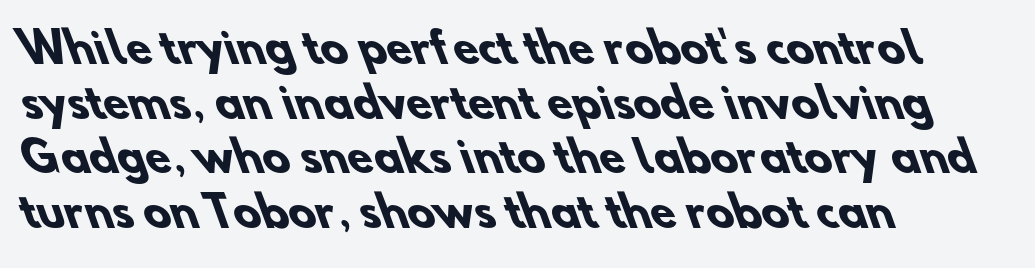
{"serif": "no", "bold": "yes", "weight": "heavy", "width": "normal", "stroke_contrast": "low", "x_height": "small", "monospaced": "no", "underline": "no", "align": "left", "line_spacing": "normal", "line_spacing_ratio": 1.33, "letter_spacing": "normal", "letter_spacing_em": 0.0, "glyph_px": 41}
